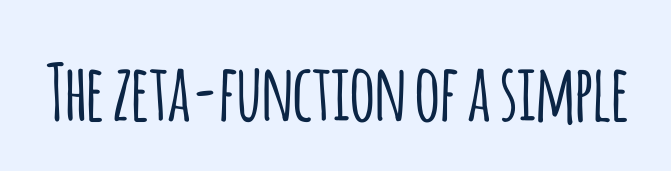
The string is rendered with underlining switched off. Each letter keeps its own natural width here, so spacing adapts to shape. Ordinary non-slanted type is in use. Does the type have serifs? No, each stem ends abruptly. Standard letterfit; no display-style spreading of the glyphs.
